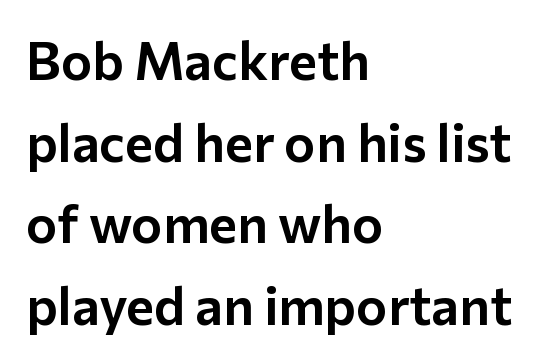
{"serif": "no", "italic": "no", "width": "normal", "stroke_contrast": "low", "x_height": "medium", "monospaced": "no", "underline": "no", "align": "left", "line_spacing": "normal", "line_spacing_ratio": 1.54, "letter_spacing": "normal", "letter_spacing_em": 0.0, "glyph_px": 53}
